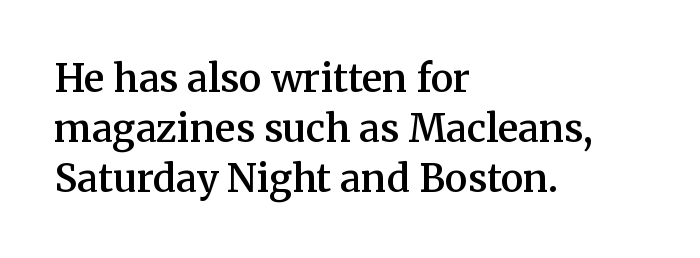
Is the letter spacing exaggerated? No — it looks like the ordinary default. The passage shown is typed in a proportional face where columns would drift. One-word summary of the alignment: left. Firm but not heavy-handed strokes: this text is semibold. Ascenders rise straight up at ninety degrees.
